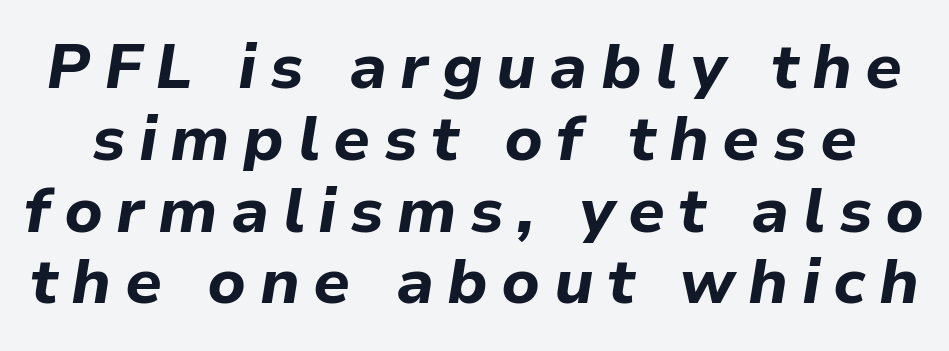
Q: Is the text bold? A: Yes.
Q: Is the text italic (slanted)? A: Yes, it leans right by about 9 degrees.
Q: Is the text underlined? A: No.
Q: Is the spacing between letters normal or unusually wide? A: Unusually wide.
Q: Is the spacing between lines tight, normal or loose? A: Tight.
Q: Width (condensed, normal, or wide)? A: Normal.
Q: Stroke contrast? A: Low.
Q: x-height? A: Medium.
Q: Monospaced? A: No.
